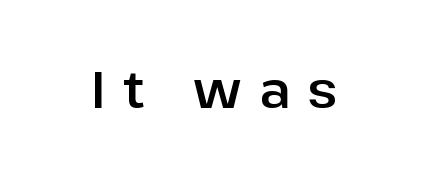
There is plenty of visible air inserted between adjacent glyphs. Each row of text sits above clean, open space. Spacing verdict: proportional, widths tailored to each character. The rendering shows plain stroke endings on the letterforms — a sans-serif design. A typesetter would mark this as roman, not italic.
